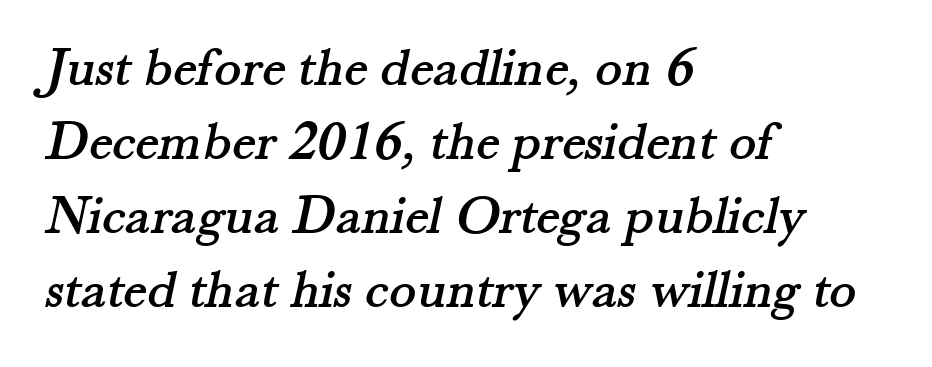
Q: Is the typeface a serif or a sans-serif typeface? A: Serif.
Q: Is the text underlined? A: No.
Q: How is the paragraph aligned? A: Left-aligned.
Q: Is the spacing between letters normal or unusually wide? A: Normal.
Q: Is the spacing between lines tight, normal or loose? A: Normal.
Q: Width (condensed, normal, or wide)? A: Normal.
Q: Stroke contrast? A: Medium.
Q: x-height? A: Small.
Q: Monospaced? A: No.
